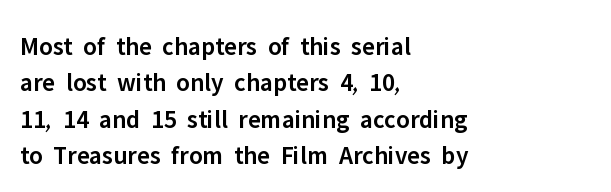
Q: Is the text bold? A: Semi-bold.
Q: Is the text italic (slanted)? A: No, it is upright.
Q: Is the text underlined? A: No.
Q: How is the paragraph aligned? A: Left-aligned.
Q: Is the spacing between letters normal or unusually wide? A: Normal.
Q: Is the spacing between lines tight, normal or loose? A: Normal.
